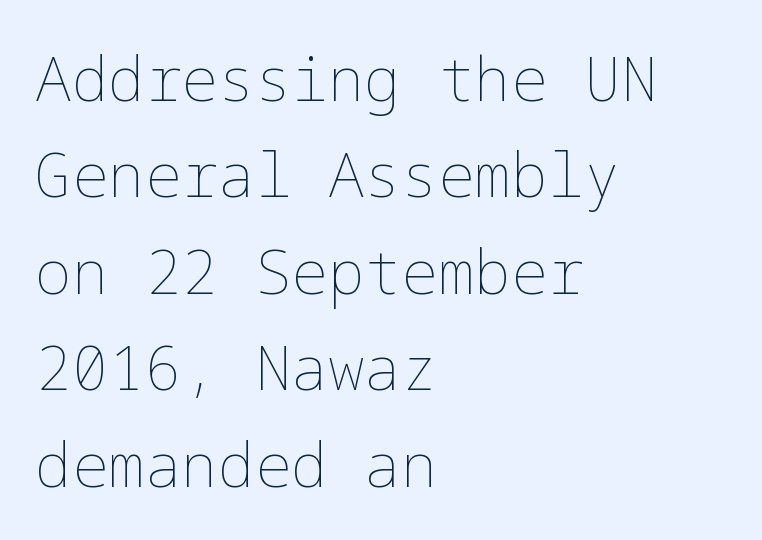
Q: Is the text bold? A: No.
Q: Is the text italic (slanted)? A: No, it is upright.
Q: Is the text underlined? A: No.
Q: How is the paragraph aligned? A: Left-aligned.
Q: Is the spacing between letters normal or unusually wide? A: Normal.
Q: Is the spacing between lines tight, normal or loose? A: Normal.
Q: Width (condensed, normal, or wide)? A: Normal.
Q: Stroke contrast? A: Low.
Q: x-height? A: Medium.
